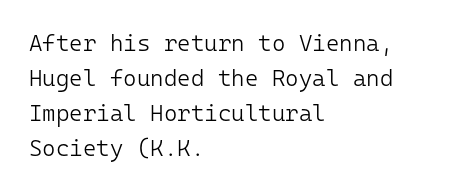
{"italic": "no", "bold": "no", "underline": "no", "align": "left", "line_spacing": "normal", "line_spacing_ratio": 1.52, "letter_spacing": "normal", "letter_spacing_em": 0.0, "glyph_px": 23}
